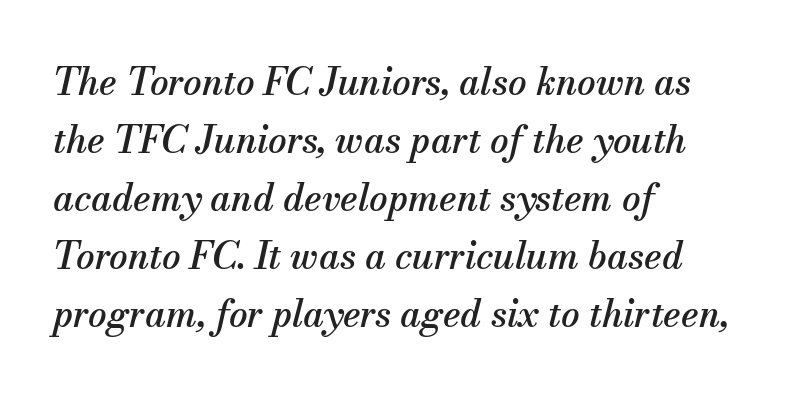
Q: Is the text italic (slanted)? A: Yes, it leans right by about 13 degrees.
Q: Is the typeface a serif or a sans-serif typeface? A: Serif.
Q: Is the text underlined? A: No.
Q: How is the paragraph aligned? A: Left-aligned.
Q: Is the spacing between letters normal or unusually wide? A: Normal.
Q: Is the spacing between lines tight, normal or loose? A: Normal.
Q: Width (condensed, normal, or wide)? A: Normal.
Q: Stroke contrast? A: Medium.
Q: x-height? A: Small.
Q: Monospaced? A: No.
